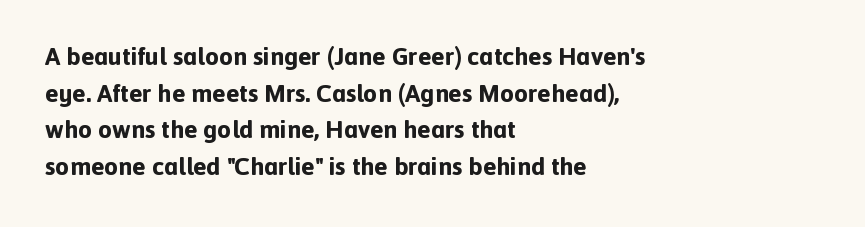
{"italic": "no", "bold": "yes", "underline": "no", "align": "left", "line_spacing": "normal", "line_spacing_ratio": 1.47, "letter_spacing": "normal", "letter_spacing_em": 0.0, "glyph_px": 25}
